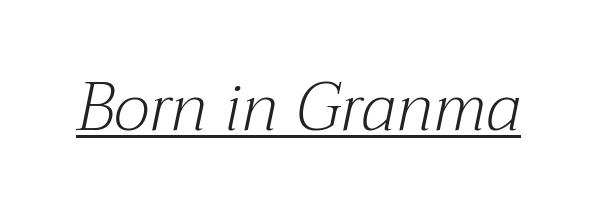
{"serif": "yes", "italic": "yes", "lean": "right", "slant_degrees": 12, "bold": "no", "weight": "light", "width": "normal", "stroke_contrast": "medium", "x_height": "medium", "monospaced": "no", "underline": "yes", "letter_spacing": "normal", "letter_spacing_em": 0.0, "glyph_px": 68}
